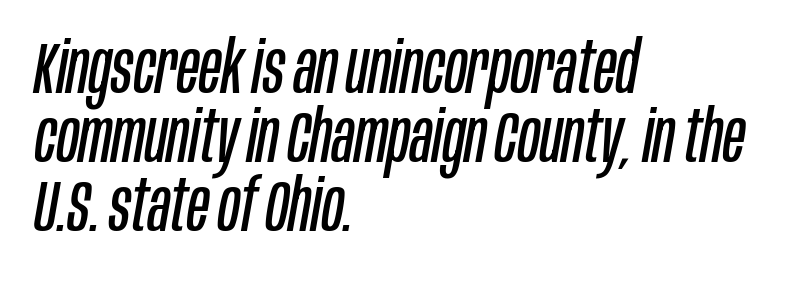
{"italic": "yes", "lean": "right", "slant_degrees": 10, "bold": "no", "weight": "regular", "width": "condensed", "stroke_contrast": "low", "x_height": "large", "monospaced": "no", "underline": "no", "align": "left", "line_spacing": "tight", "line_spacing_ratio": 0.96, "letter_spacing": "normal", "letter_spacing_em": 0.0, "glyph_px": 72}
